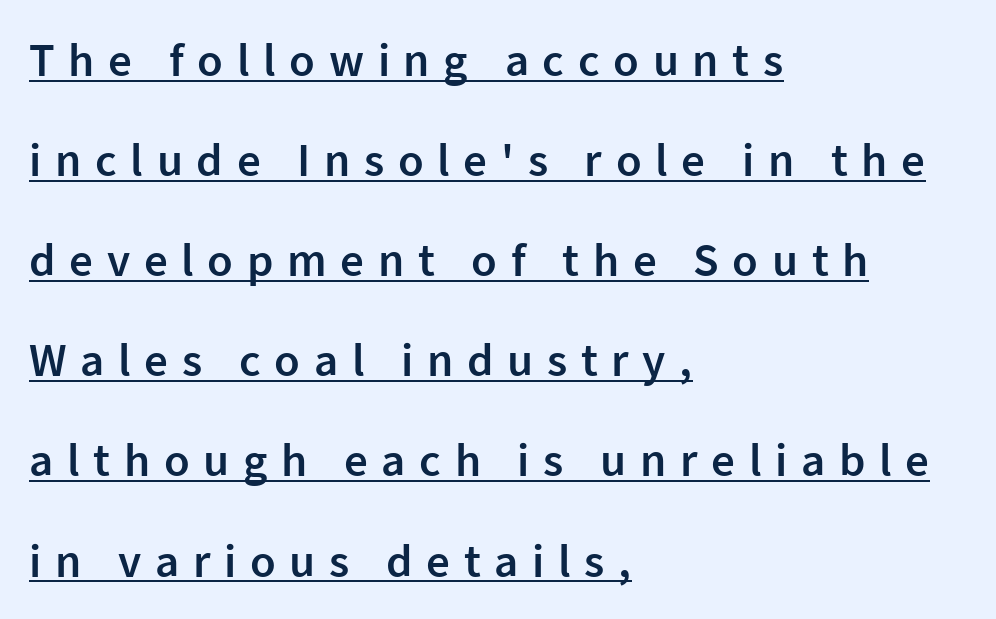
{"serif": "no", "italic": "no", "bold": "semi", "weight": "semibold", "width": "normal", "stroke_contrast": "low", "x_height": "medium", "monospaced": "no", "underline": "yes", "align": "left", "line_spacing": "loose", "line_spacing_ratio": 2.13, "letter_spacing": "wide", "letter_spacing_em": 0.29, "glyph_px": 47}
